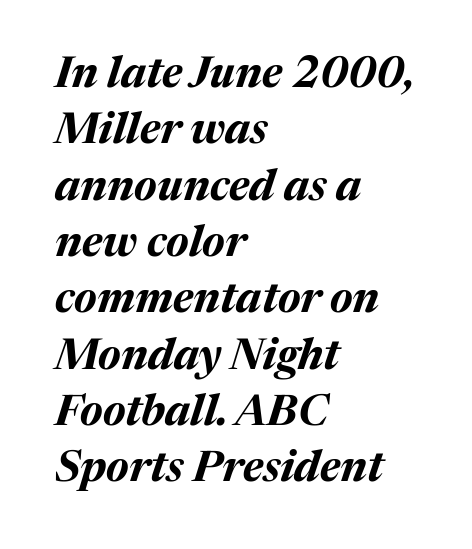
The image shows 43 px bold type, italic (leaning right); set left-aligned, normal line spacing (1.31x), normal letter spacing, not underlined; medium stroke contrast and a medium x-height.
